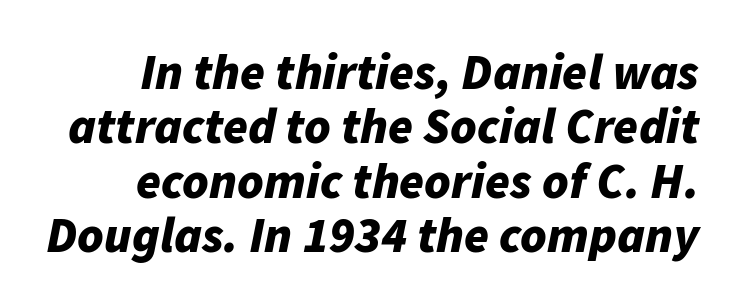
Q: Is the text bold? A: Yes.
Q: Is the text italic (slanted)? A: Yes, it leans right by about 11 degrees.
Q: Is the text underlined? A: No.
Q: Is the spacing between letters normal or unusually wide? A: Normal.
Q: Is the spacing between lines tight, normal or loose? A: Tight.
Q: Width (condensed, normal, or wide)? A: Normal.
Q: Stroke contrast? A: Low.
Q: x-height? A: Medium.
Q: Monospaced? A: No.
